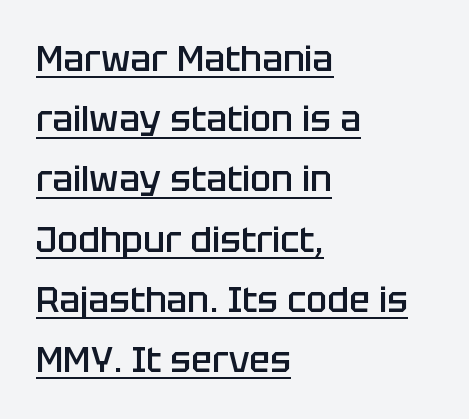
Q: Is the text bold? A: Semi-bold.
Q: Is the text italic (slanted)? A: No, it is upright.
Q: Is the typeface a serif or a sans-serif typeface? A: Sans-serif.
Q: Is the text underlined? A: Yes.
Q: How is the paragraph aligned? A: Left-aligned.
Q: Is the spacing between letters normal or unusually wide? A: Normal.
Q: Width (condensed, normal, or wide)? A: Normal.
Q: Stroke contrast? A: Low.
Q: x-height? A: Large.
Q: Monospaced? A: No.
